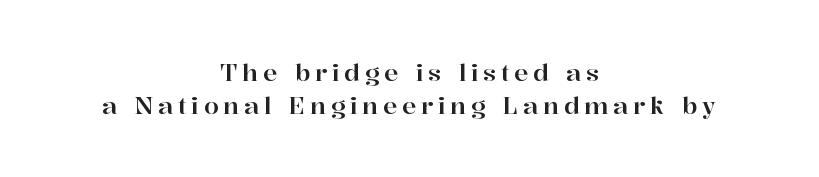
Vertical spacing — default. Reading down the block, each line starts at a different indent, mirrored at its end. The specimen omits any rule beneath the text block's lines. It's the straight-up-and-down kind of type.
